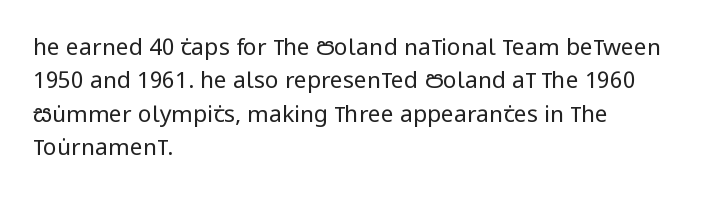
The image shows 23 px text type, upright; set left-aligned, normal line spacing (1.45x), normal letter spacing, not underlined.
